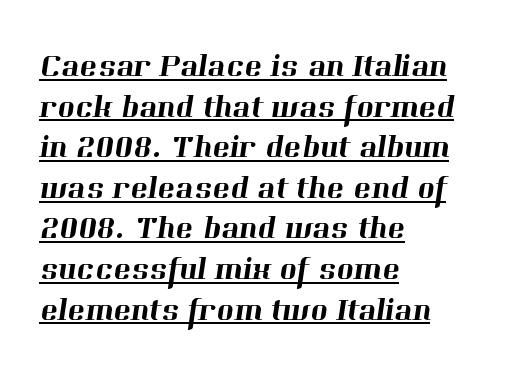
Q: Is the typeface a serif or a sans-serif typeface? A: Serif.
Q: Is the text underlined? A: Yes.
Q: How is the paragraph aligned? A: Left-aligned.
Q: Is the spacing between letters normal or unusually wide? A: Normal.
Q: Width (condensed, normal, or wide)? A: Normal.
Q: Stroke contrast? A: High.
Q: x-height? A: Medium.
Q: Monospaced? A: No.
